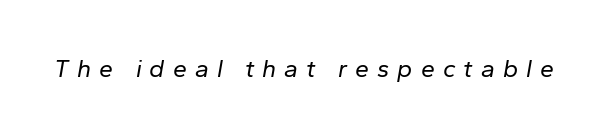
Q: Is the text bold? A: No.
Q: Is the text italic (slanted)? A: Yes, it leans right by about 10 degrees.
Q: Is the text underlined? A: No.
Q: Is the spacing between letters normal or unusually wide? A: Unusually wide.
